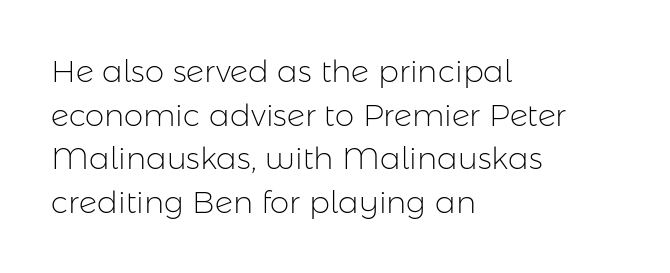
{"serif": "no", "italic": "no", "bold": "no", "weight": "light", "width": "normal", "stroke_contrast": "low", "x_height": "medium", "monospaced": "no", "underline": "no", "align": "left", "line_spacing": "normal", "line_spacing_ratio": 1.41, "letter_spacing": "normal", "letter_spacing_em": 0.0, "glyph_px": 31}
